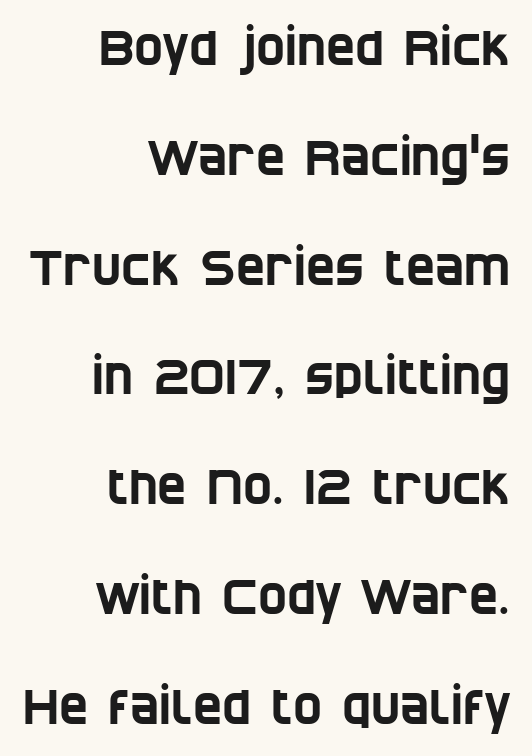
{"serif": "no", "width": "condensed", "stroke_contrast": "low", "x_height": "large", "monospaced": "no", "underline": "no", "align": "right", "line_spacing": "loose", "line_spacing_ratio": 2.24, "letter_spacing": "normal", "letter_spacing_em": 0.0, "glyph_px": 49}
